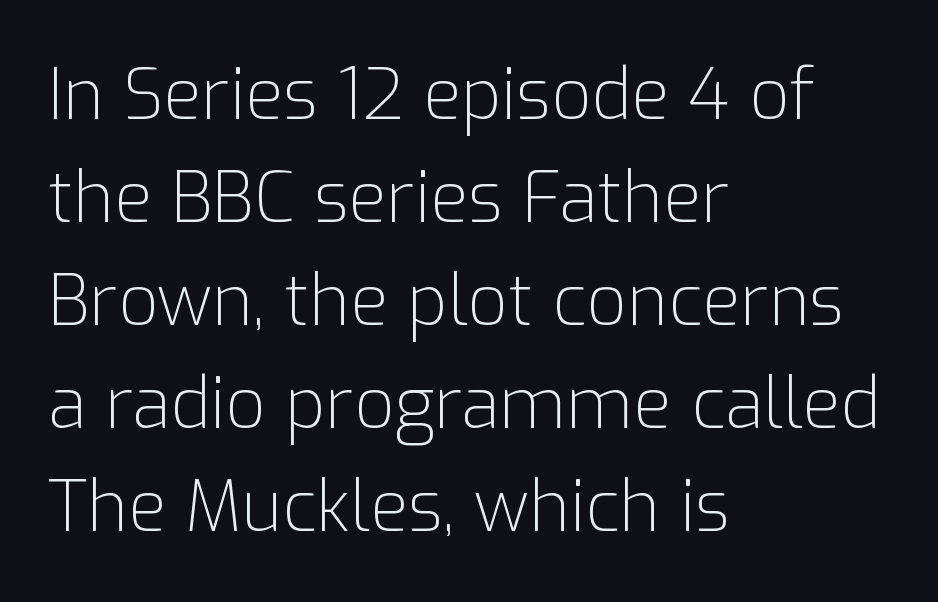
The image shows 70 px light sans-serif type, upright; set left-aligned, normal line spacing (1.47x), normal letter spacing, not underlined; low stroke contrast and a medium x-height.
